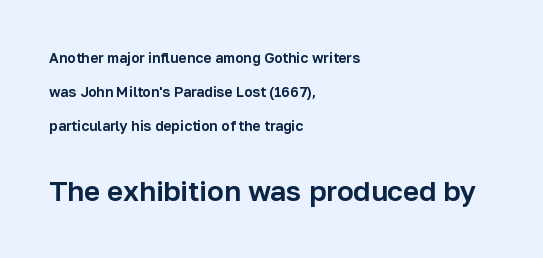
The image shows 28 px sans-serif type, upright; set left-aligned, loose line spacing (2.43x), normal letter spacing, not underlined; the second (bottom) block is 2.0x larger; low stroke contrast and a medium x-height.
